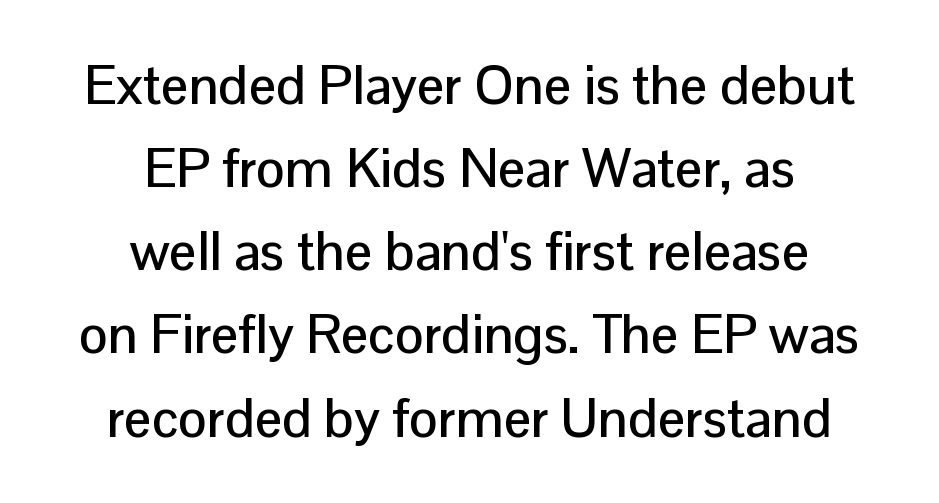
Q: Is the text italic (slanted)? A: No, it is upright.
Q: Is the typeface a serif or a sans-serif typeface? A: Sans-serif.
Q: Is the text underlined? A: No.
Q: How is the paragraph aligned? A: Centered.
Q: Is the spacing between letters normal or unusually wide? A: Normal.
Q: Is the spacing between lines tight, normal or loose? A: Normal.
Q: Width (condensed, normal, or wide)? A: Normal.
Q: Stroke contrast? A: Low.
Q: x-height? A: Medium.
Q: Monospaced? A: No.
